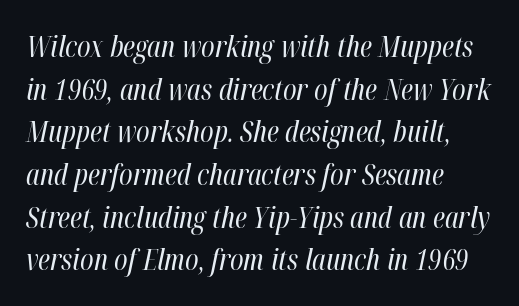
{"italic": "yes", "lean": "right", "slant_degrees": 12, "bold": "no", "weight": "regular", "width": "condensed", "stroke_contrast": "high", "x_height": "medium", "monospaced": "no", "underline": "no", "align": "left", "line_spacing": "normal", "line_spacing_ratio": 1.47, "letter_spacing": "normal", "letter_spacing_em": 0.0, "glyph_px": 29}
